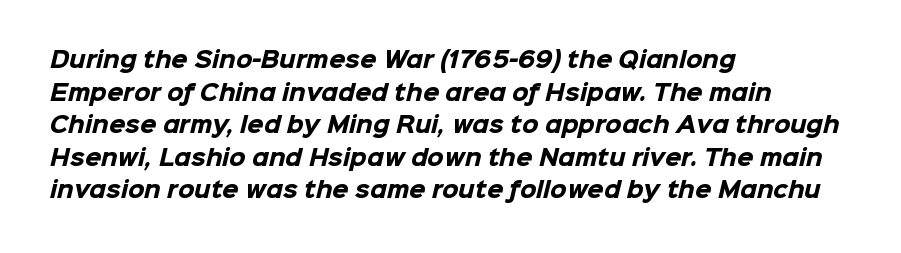
Just letters on the line, the space beneath them empty. If you measured baseline to baseline, you'd find a middling distance. As a designer I'd log this as weight 700, bold. This sample is left-justified, so line endings fall wherever the words run out. Inter-character spacing is left at the font's built-in metrics.
